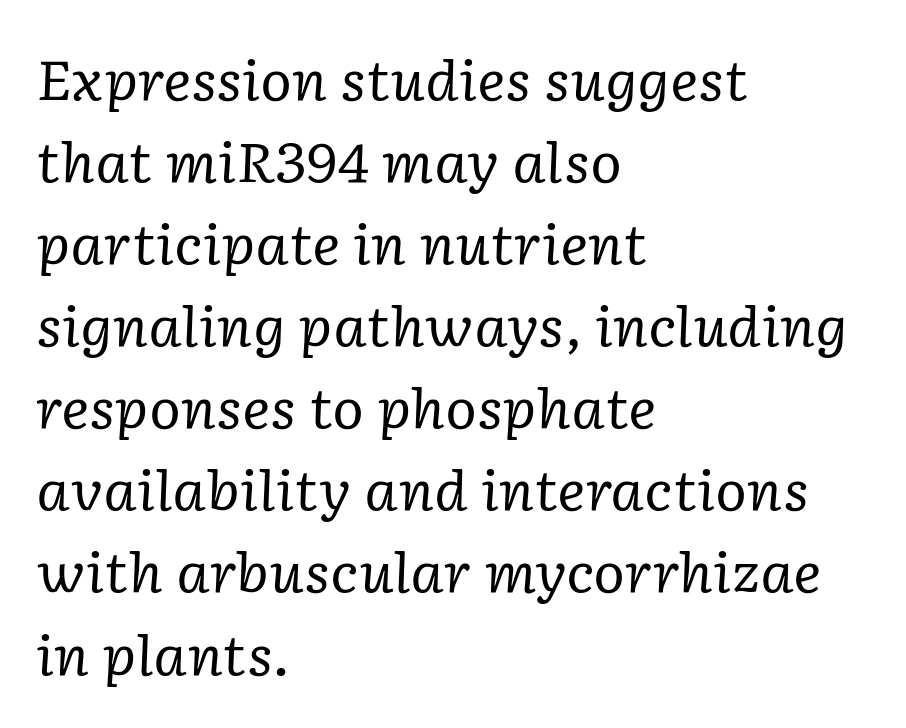
The image shows 54 px regular-weight serif type, italic (leaning right); set left-aligned, normal line spacing (1.52x), normal letter spacing, not underlined; low stroke contrast and a medium x-height.
